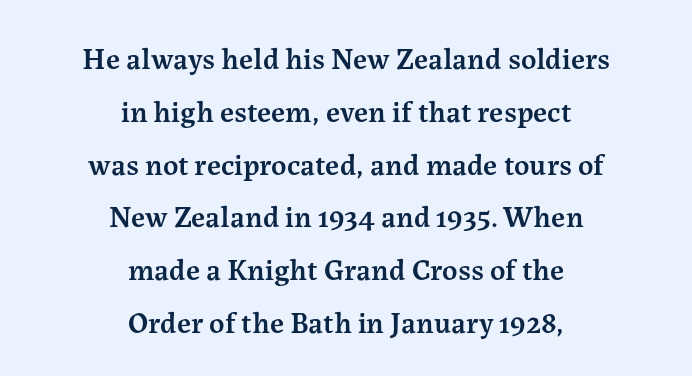
{"serif": "yes", "italic": "no", "bold": "semi", "weight": "semibold", "width": "normal", "stroke_contrast": "medium", "x_height": "medium", "monospaced": "no", "underline": "no", "align": "center", "line_spacing_ratio": 1.76, "letter_spacing": "normal", "letter_spacing_em": 0.0, "glyph_px": 30}
